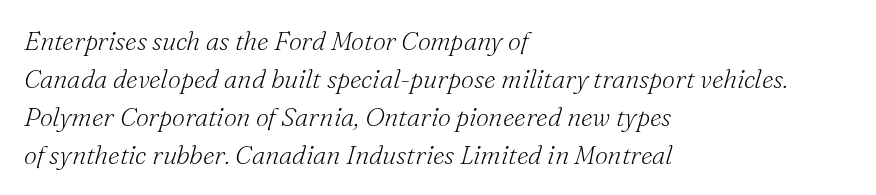
Q: Is the text bold? A: No.
Q: Is the text italic (slanted)? A: Yes, it leans right by about 16 degrees.
Q: Is the text underlined? A: No.
Q: How is the paragraph aligned? A: Left-aligned.
Q: Is the spacing between letters normal or unusually wide? A: Normal.
Q: Is the spacing between lines tight, normal or loose? A: Normal.
